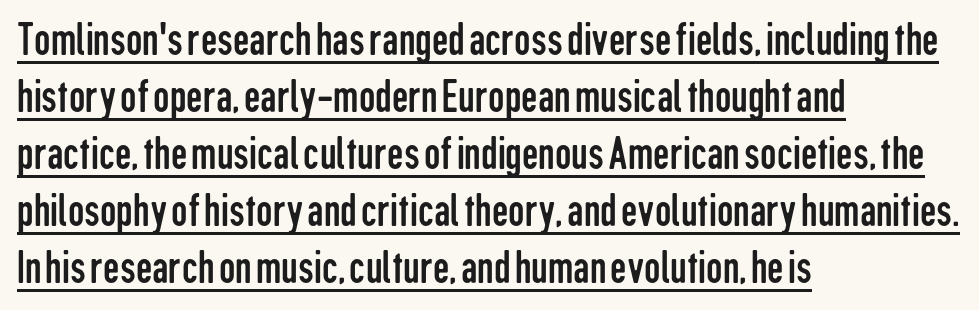
The image shows 46 px regular-weight, condensed sans-serif type, upright; set left-aligned, line spacing 1.24x, normal letter spacing, underlined; low stroke contrast and a medium x-height.
